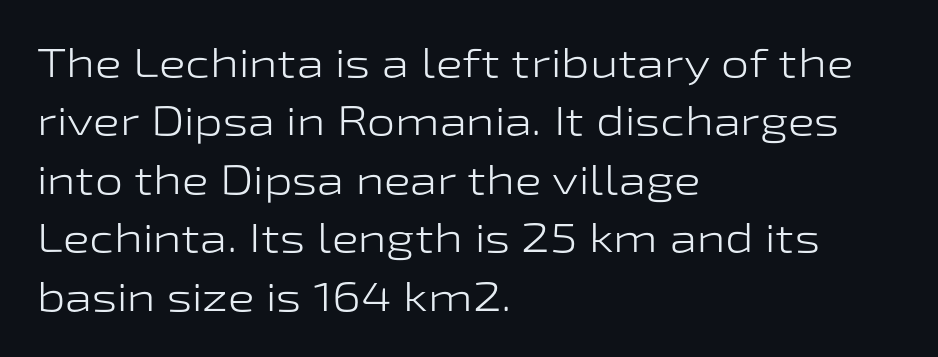
The area under the type is left untouched. Normally led — the rows are evenly, conventionally spaced. In terms of posture, this sample is upright. In terms of letterspacing, this is plain default setting.
